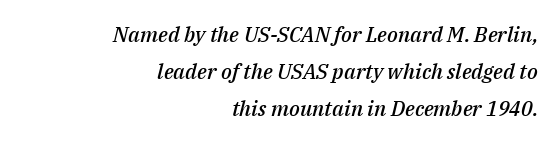
{"italic": "yes", "lean": "right", "slant_degrees": 14, "bold": "semi", "underline": "no", "align": "right", "line_spacing_ratio": 1.77, "letter_spacing": "normal", "letter_spacing_em": 0.0, "glyph_px": 21}
